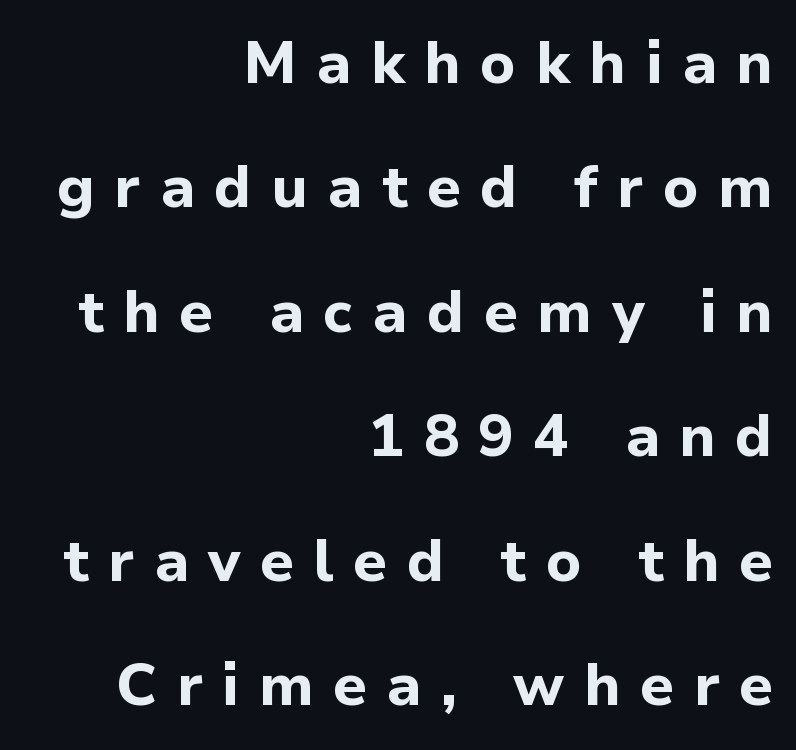
One glance says open: line gaps are wider than usual. Chunky letters — that's bold for sure. Underline: absent. The text was rendered using a sans face with plain stroke endings. Note the varied advance widths — an 'i' is clearly narrower than an 'm'.
